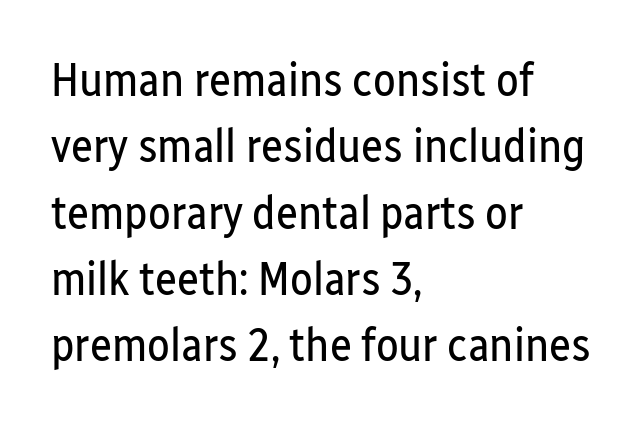
Is the type heavy? It reads as light-to-regular instead. A typesetter would call this leading conventional body-copy spacing. Typographically, this falls in the sans-serif category. A typesetter would call this proportional, since set widths differ per character. Rule under the text: the space is simply empty. The compositor pushed each line to the left boundary.
